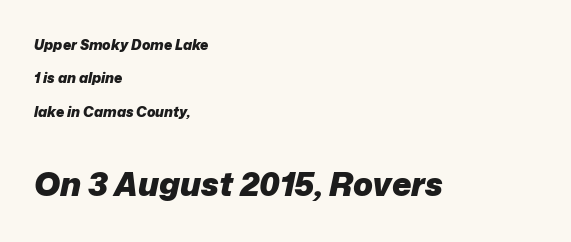
The letters advance in unequal steps, a hallmark of proportional type. Inter-character spacing is left at the font's built-in metrics. The passage shown begins with its smaller block and ends with its larger one. The sample has been set heavy, in full bold. Each new line begins a long way beneath the previous one.
